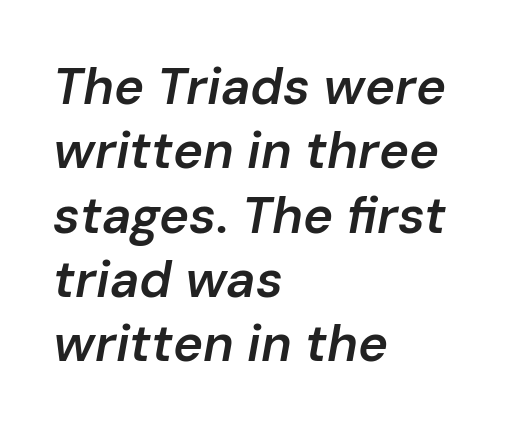
The image shows 51 px semibold type, italic (leaning right); set left-aligned, normal line spacing (1.26x), normal letter spacing, not underlined; low stroke contrast and a medium x-height.
